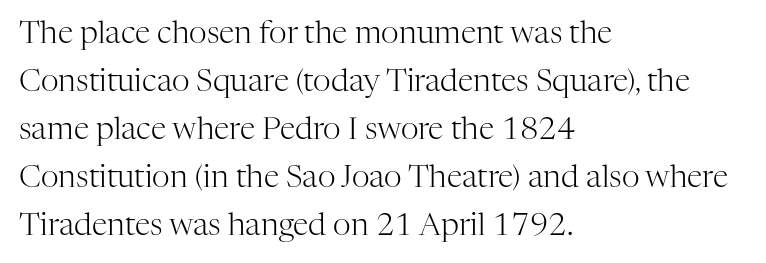
{"serif": "yes", "italic": "no", "bold": "no", "weight": "light", "width": "normal", "stroke_contrast": "high", "x_height": "medium", "monospaced": "no", "underline": "no", "align": "left", "line_spacing": "normal", "line_spacing_ratio": 1.55, "letter_spacing": "normal", "letter_spacing_em": 0.0, "glyph_px": 31}
